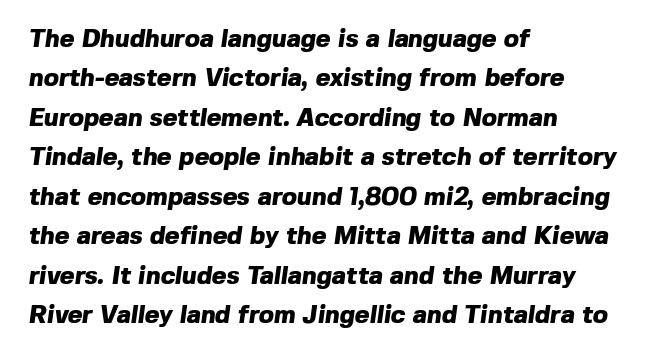
Q: Is the text bold? A: Yes.
Q: Is the text underlined? A: No.
Q: How is the paragraph aligned? A: Left-aligned.
Q: Is the spacing between letters normal or unusually wide? A: Normal.
Q: Is the spacing between lines tight, normal or loose? A: Normal.
